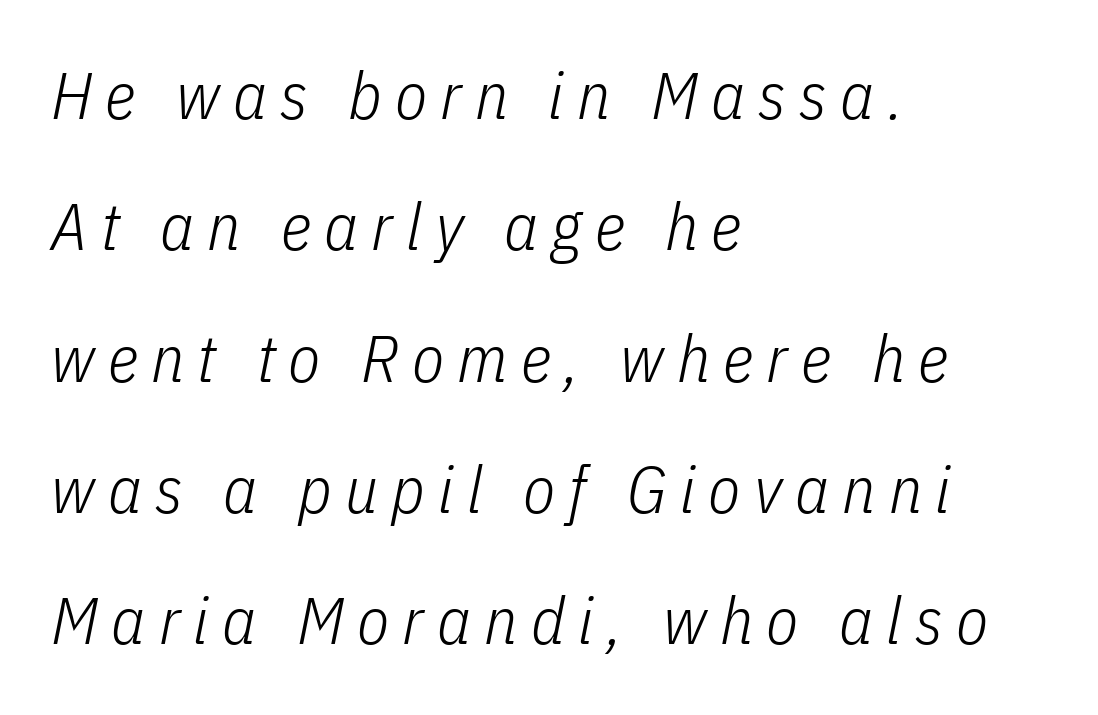
Q: Is the text bold? A: No.
Q: Is the text italic (slanted)? A: Yes, it leans right by about 11 degrees.
Q: Is the text underlined? A: No.
Q: How is the paragraph aligned? A: Left-aligned.
Q: Is the spacing between letters normal or unusually wide? A: Unusually wide.
Q: Is the spacing between lines tight, normal or loose? A: Loose.
Q: Width (condensed, normal, or wide)? A: Condensed.
Q: Stroke contrast? A: Low.
Q: x-height? A: Medium.
Q: Monospaced? A: No.
